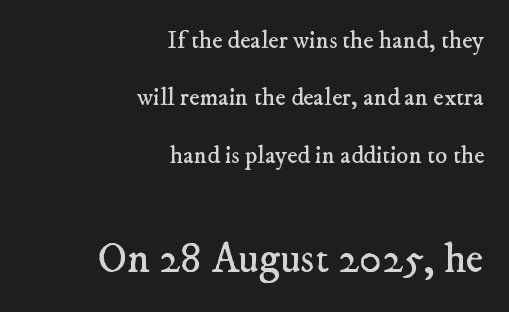
The rendering keeps characters at their native spacing. The font family rendered here belongs to the serif group. Looks like regular typesetting: each glyph gets only the width it needs. Letters rest on an invisible, unmarked baseline.
